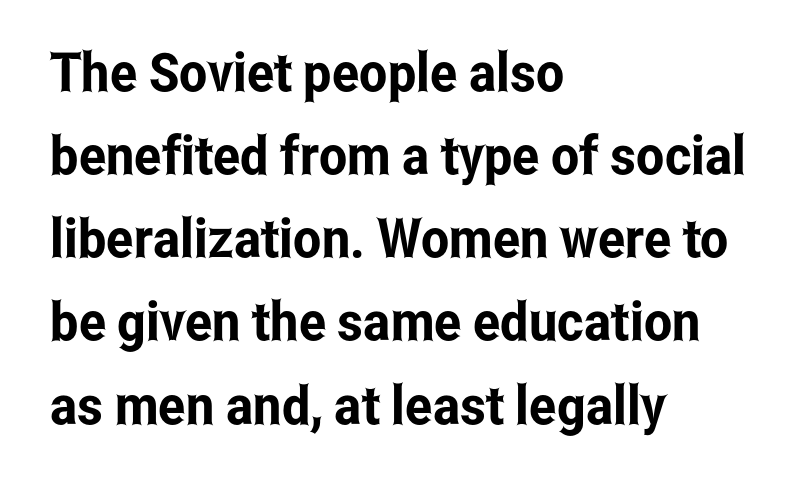
Check under the words: just untouched page. Spacing verdict: proportional, widths tailored to each character. The characters display no serif detailing; their extremities are plain. Successive baselines arrive at the customary interval. Rendered with straight, roman letterforms.
